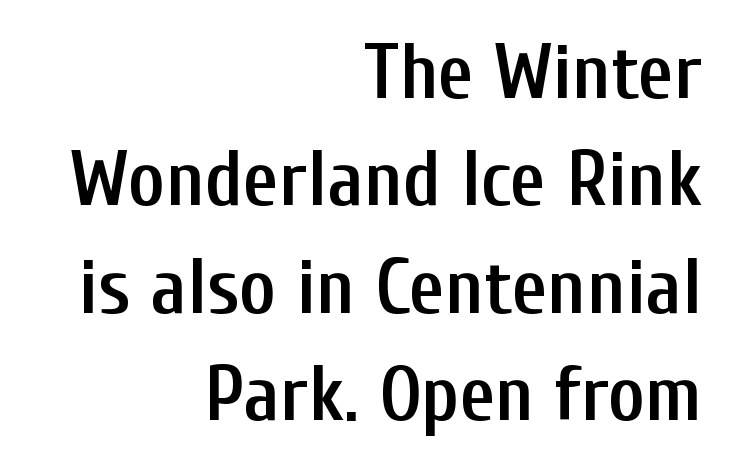
The gap between lines stays unmarked. Stroke thickness is moderately raised; the sample reads as semibold. You could not count columns in this text — the font is proportionally spaced. Classification — sans serif.
